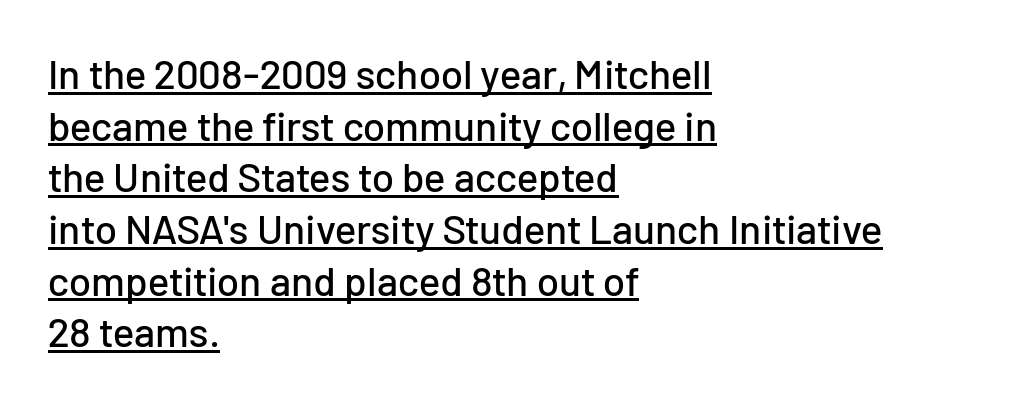
Summary of vertical rhythm: regular, with standard interline spacing. What stands out about the letter spacing? Nothing — it is the standard amount. These lines are rendered in a variable-pitch font. The paragraph shown leans on its left margin. Ordinary non-slanted type is in use. Descenders here cross a horizontal rule under the line.
